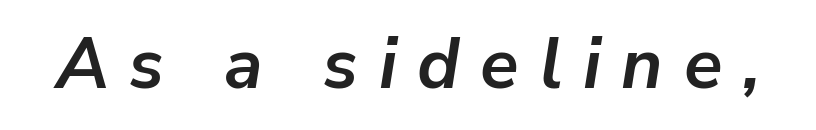
The image shows 71 px semibold type, italic (leaning right); set unusually wide letter spacing (+0.29 em), not underlined; low stroke contrast and a medium x-height.
